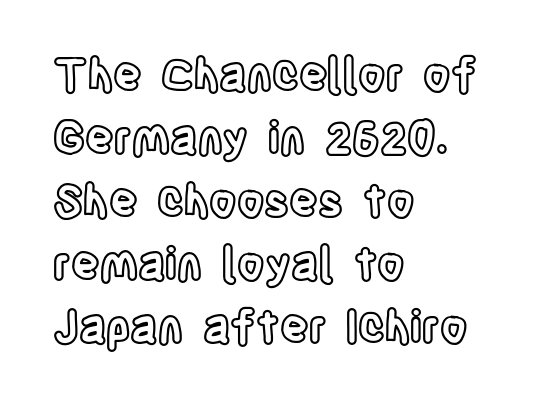
Caption: standard tracking, unaltered. These lines were composed using upright roman letters. Students, observe: this is what conventionally led text looks like. All the whitespace from short lines collects on the right. Underlining? Definitely not there. Here the designer chose a conventional face with non-uniform glyph widths.
